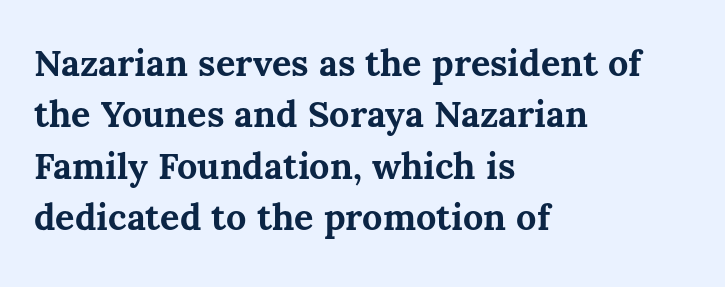
Q: Is the text bold? A: Yes.
Q: Is the text italic (slanted)? A: No, it is upright.
Q: Is the text underlined? A: No.
Q: How is the paragraph aligned? A: Left-aligned.
Q: Is the spacing between letters normal or unusually wide? A: Normal.
Q: Is the spacing between lines tight, normal or loose? A: Normal.
Q: Width (condensed, normal, or wide)? A: Normal.
Q: Stroke contrast? A: Medium.
Q: x-height? A: Medium.
Q: Monospaced? A: No.
